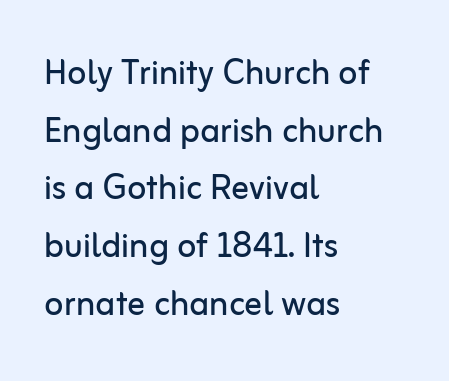
{"serif": "no", "italic": "no", "bold": "no", "weight": "regular", "width": "normal", "stroke_contrast": "low", "x_height": "medium", "monospaced": "no", "underline": "no", "align": "left", "line_spacing": "normal", "line_spacing_ratio": 1.31, "letter_spacing": "normal", "letter_spacing_em": 0.0, "glyph_px": 44}
